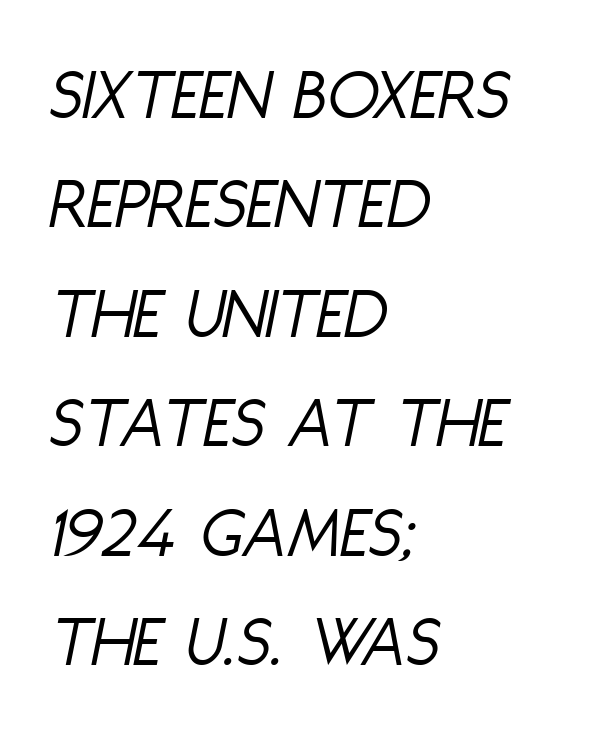
Q: Is the text bold? A: No.
Q: Is the text italic (slanted)? A: Yes, it leans right by about 11 degrees.
Q: Is the text underlined? A: No.
Q: How is the paragraph aligned? A: Left-aligned.
Q: Is the spacing between letters normal or unusually wide? A: Normal.
Q: Is the spacing between lines tight, normal or loose? A: Normal.
Q: Width (condensed, normal, or wide)? A: Condensed.
Q: Stroke contrast? A: Low.
Q: x-height? A: Large.
Q: Monospaced? A: No.
